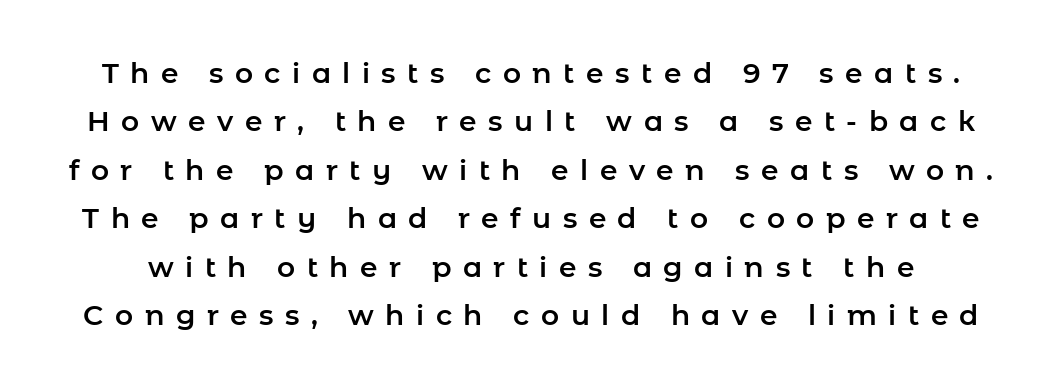
Ascenders rise straight up at ninety degrees. Check where the strokes stop: nothing finishes them off — pure sans. A clean baseline with only descenders dipping below it. The face used here is proportionally spaced, like ordinary book or web type.
